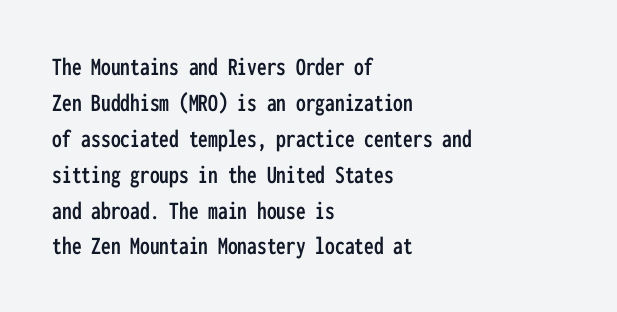
Q: Is the text italic (slanted)? A: No, it is upright.
Q: Is the text underlined? A: No.
Q: How is the paragraph aligned? A: Left-aligned.
Q: Is the spacing between letters normal or unusually wide? A: Normal.
Q: Is the spacing between lines tight, normal or loose? A: Normal.
